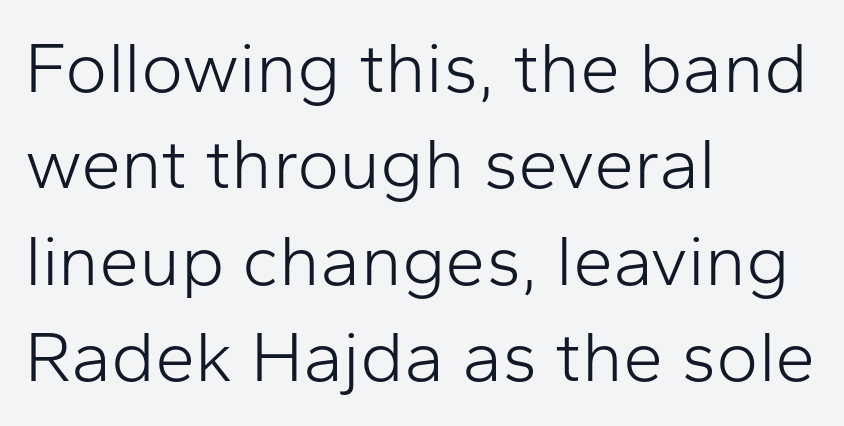
The image shows 72 px light sans-serif type, upright; set left-aligned, normal line spacing (1.34x), normal letter spacing, not underlined; low stroke contrast and a medium x-height.
